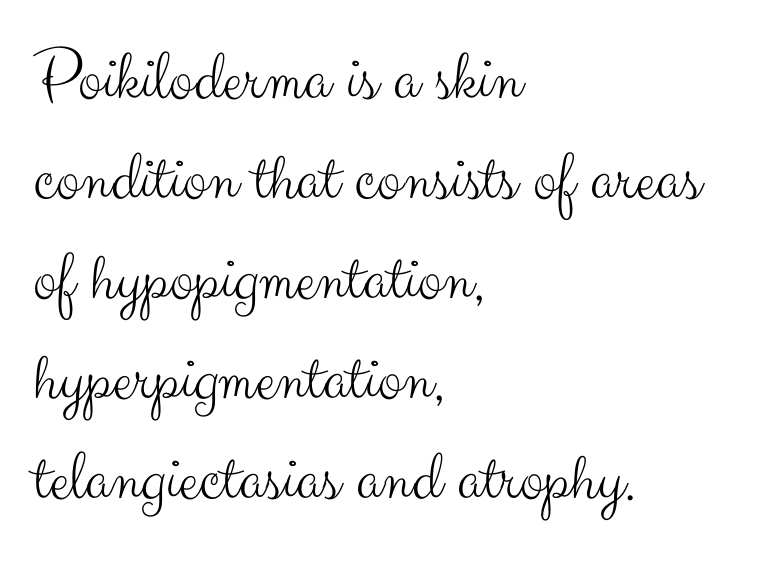
The image shows 72 px light sans-serif type; set left-aligned, normal line spacing (1.39x), normal letter spacing, not underlined; medium stroke contrast and a small x-height.
